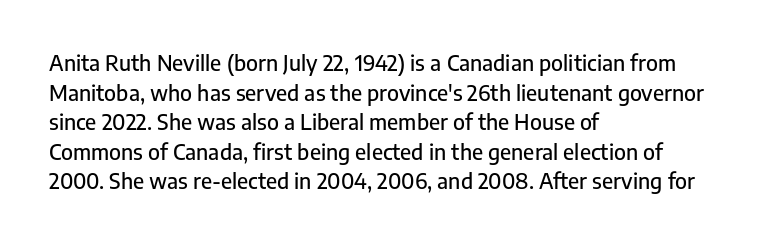
{"italic": "no", "underline": "no", "align": "left", "line_spacing": "normal", "line_spacing_ratio": 1.41, "letter_spacing": "normal", "letter_spacing_em": 0.0, "glyph_px": 21}
